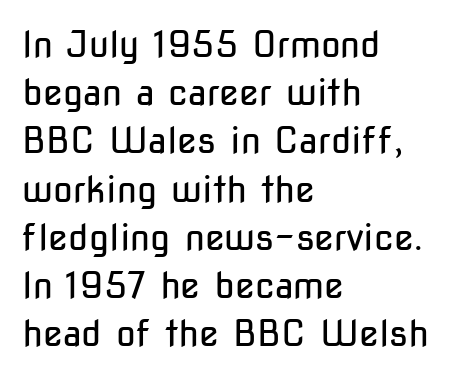
The image shows 36 px regular-weight, condensed sans-serif type, upright; set left-aligned, normal line spacing (1.34x), normal letter spacing, not underlined; low stroke contrast and a medium x-height.
